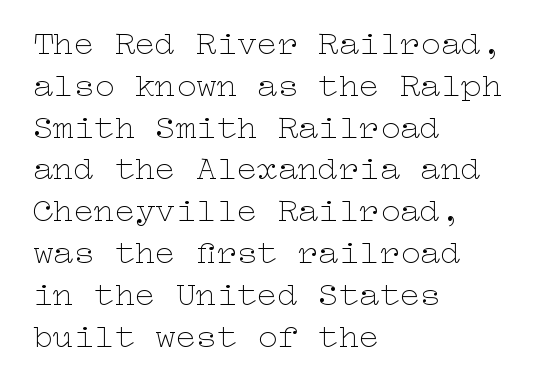
The lines in this sample share a left origin and differ only in where they stop. Words appear dense and cohesive because spacing is normal. The foot of each line stays bare and open. The cut favours lightness, reaching ordinary text weight at its darkest. Italic? Not at all — the glyphs are vertical.
